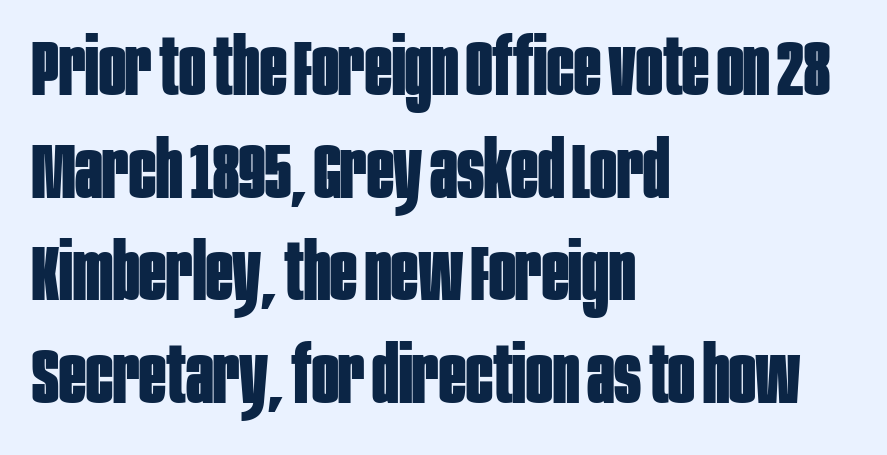
Stroke terminals: plain, sans-serif. Does the lettering tilt? It doesn't — this is upright. What stands out about the letter spacing? Nothing — it is the standard amount. Short and long lines alike share a common starting point at left. Each letter keeps its own natural width here, so spacing adapts to shape.
